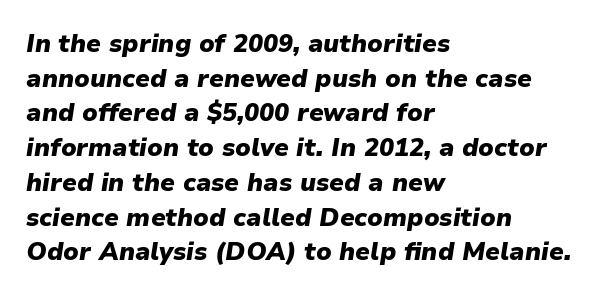
Normally led — the rows are evenly, conventionally spaced. The text carries the slant typical of an italic or oblique font. Glyph-to-glyph distance matches everyday printed text. Descenders are the only things crossing below the line. The paragraph shown leans on its left margin. Typesetter's note: full bold, strokes at maximum text heaviness.
